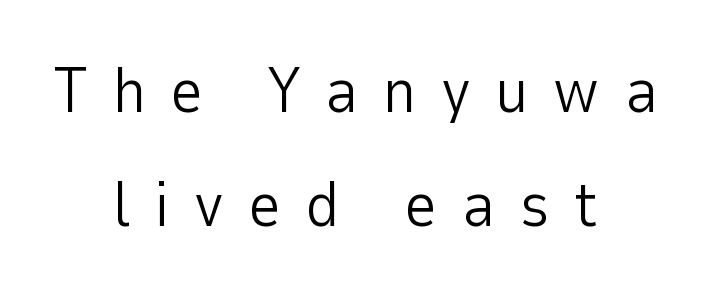
{"serif": "no", "italic": "no", "bold": "no", "weight": "light", "width": "normal", "stroke_contrast": "low", "x_height": "medium", "monospaced": "no", "underline": "no", "align": "center", "line_spacing_ratio": 1.78, "letter_spacing": "wide", "letter_spacing_em": 0.38, "glyph_px": 64}
